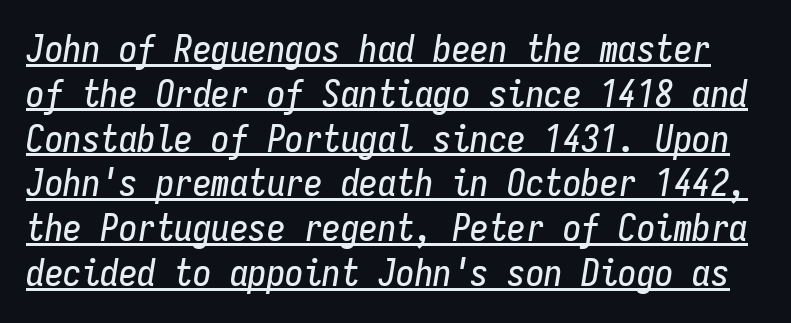
Q: Is the text italic (slanted)? A: Yes, it leans right by about 9 degrees.
Q: Is the text underlined? A: Yes.
Q: Is the spacing between letters normal or unusually wide? A: Normal.
Q: Width (condensed, normal, or wide)? A: Condensed.
Q: Stroke contrast? A: Low.
Q: x-height? A: Medium.
Q: Monospaced? A: Yes.
